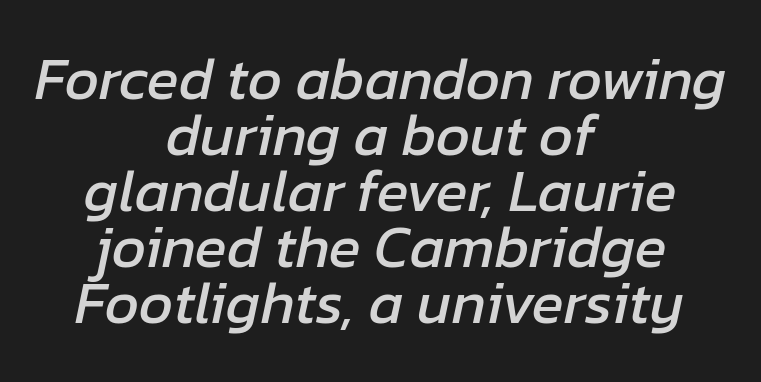
Q: Is the text italic (slanted)? A: Yes, it leans right by about 12 degrees.
Q: Is the text underlined? A: No.
Q: How is the paragraph aligned? A: Centered.
Q: Is the spacing between letters normal or unusually wide? A: Normal.
Q: Is the spacing between lines tight, normal or loose? A: Tight.
Q: Width (condensed, normal, or wide)? A: Normal.
Q: Stroke contrast? A: Low.
Q: x-height? A: Medium.
Q: Monospaced? A: No.
